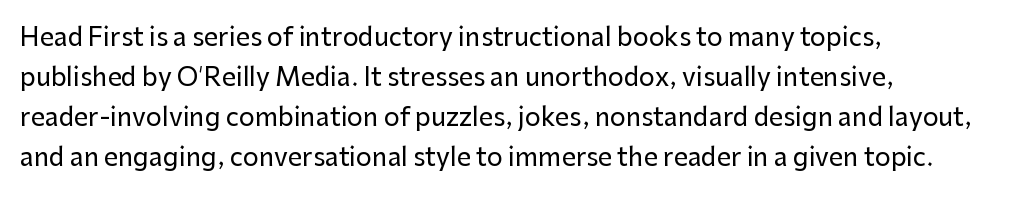
The image shows 25 px text type, upright; set left-aligned, normal line spacing (1.6x), normal letter spacing, not underlined.
